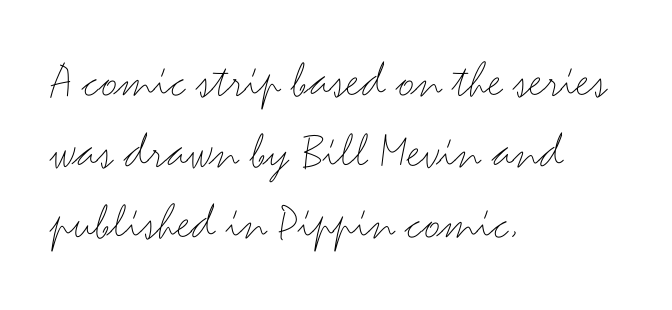
Q: Is the text bold? A: No.
Q: Is the text italic (slanted)? A: Yes.
Q: Is the typeface a serif or a sans-serif typeface? A: Sans-serif.
Q: Is the text underlined? A: No.
Q: How is the paragraph aligned? A: Left-aligned.
Q: Is the spacing between letters normal or unusually wide? A: Normal.
Q: Is the spacing between lines tight, normal or loose? A: Normal.
Q: Width (condensed, normal, or wide)? A: Wide.
Q: Stroke contrast? A: Medium.
Q: x-height? A: Small.
Q: Monospaced? A: No.
